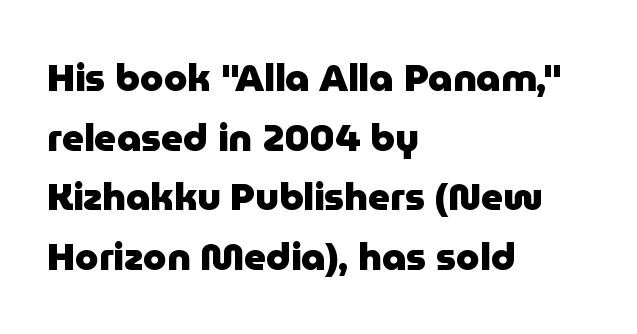
The image shows 38 px heavy sans-serif type, upright; set left-aligned, normal line spacing (1.57x), normal letter spacing, not underlined; low stroke contrast and a medium x-height.
